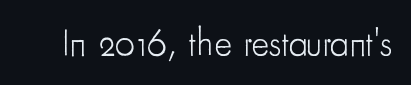
The image shows 38 px light, condensed sans-serif type, upright; set normal letter spacing, not underlined; low stroke contrast and a small x-height.
